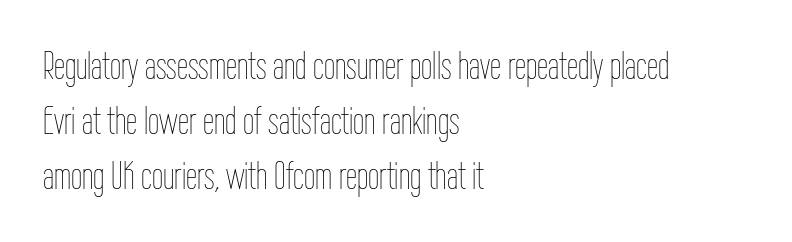
The image shows 40 px thin, condensed type, upright; set left-aligned, normal line spacing (1.38x), normal letter spacing, not underlined; low stroke contrast and a medium x-height.
